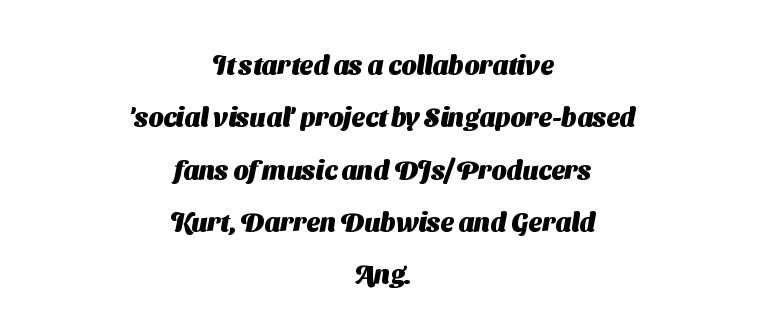
{"bold": "yes", "underline": "no", "align": "center", "line_spacing": "loose", "line_spacing_ratio": 2.01, "letter_spacing": "normal", "letter_spacing_em": 0.0, "glyph_px": 26}
